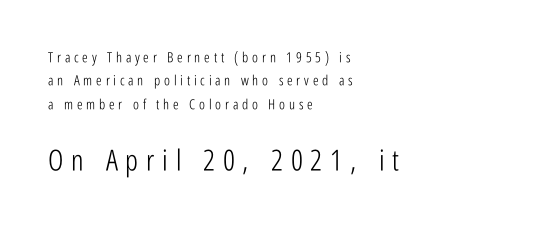
{"serif": "no", "italic": "no", "bold": "no", "weight": "light", "width": "condensed", "stroke_contrast": "low", "x_height": "medium", "monospaced": "no", "underline": "no", "align": "left", "line_spacing": "normal", "line_spacing_ratio": 1.67, "letter_spacing": "wide", "letter_spacing_em": 0.27, "larger_block": "second", "size_ratio": 2.07, "glyph_px": 29}
